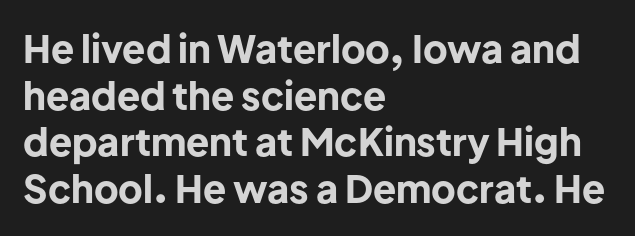
Q: Is the text bold? A: Yes.
Q: Is the text italic (slanted)? A: No, it is upright.
Q: Is the typeface a serif or a sans-serif typeface? A: Sans-serif.
Q: Is the text underlined? A: No.
Q: How is the paragraph aligned? A: Left-aligned.
Q: Is the spacing between letters normal or unusually wide? A: Normal.
Q: Width (condensed, normal, or wide)? A: Normal.
Q: Stroke contrast? A: Low.
Q: x-height? A: Medium.
Q: Monospaced? A: No.
